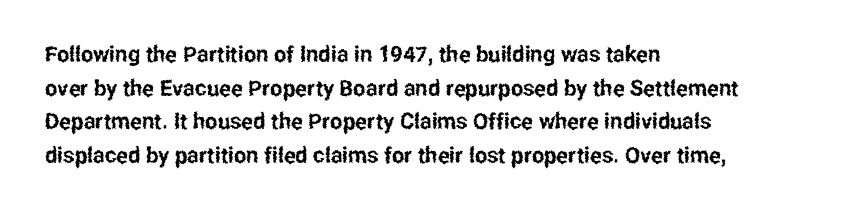
The image shows 22 px text type, upright; set left-aligned, normal line spacing (1.53x), normal letter spacing, not underlined.
